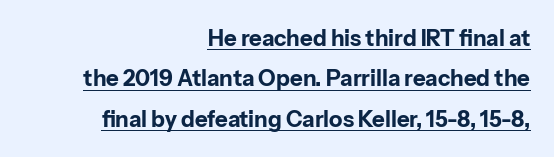
Short note: letters normally spaced. Horizontally, the lines are justified to the trailing edge only. In terms of posture, this sample is upright. Caption: lettering with a line underneath. Compared with an ordinary text face, these strokes are far heavier — a full bold.
